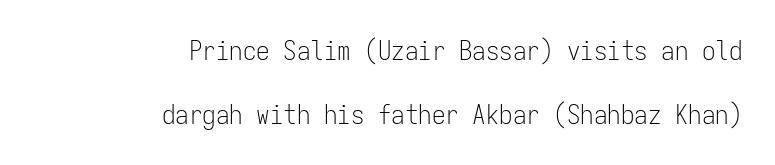
{"italic": "no", "bold": "no", "underline": "no", "align": "right", "line_spacing": "loose", "line_spacing_ratio": 2.36, "letter_spacing": "normal", "letter_spacing_em": 0.0, "glyph_px": 27}
